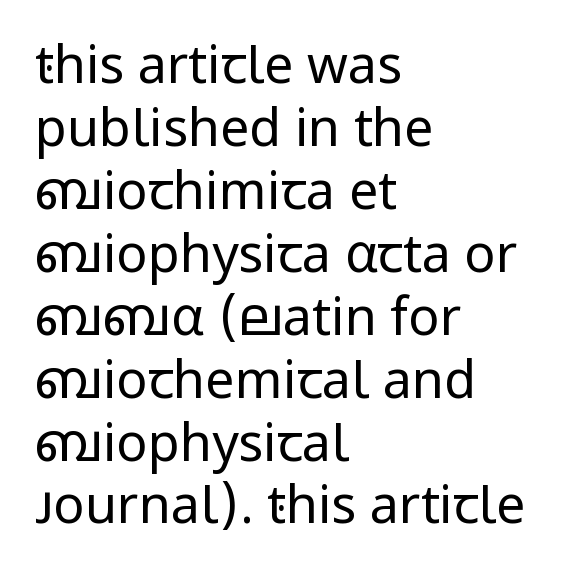
Q: Is the text bold? A: No.
Q: Is the text italic (slanted)? A: No, it is upright.
Q: Is the typeface a serif or a sans-serif typeface? A: Sans-serif.
Q: Is the text underlined? A: No.
Q: How is the paragraph aligned? A: Left-aligned.
Q: Is the spacing between letters normal or unusually wide? A: Normal.
Q: Width (condensed, normal, or wide)? A: Normal.
Q: Stroke contrast? A: Low.
Q: x-height? A: Medium.
Q: Monospaced? A: No.
